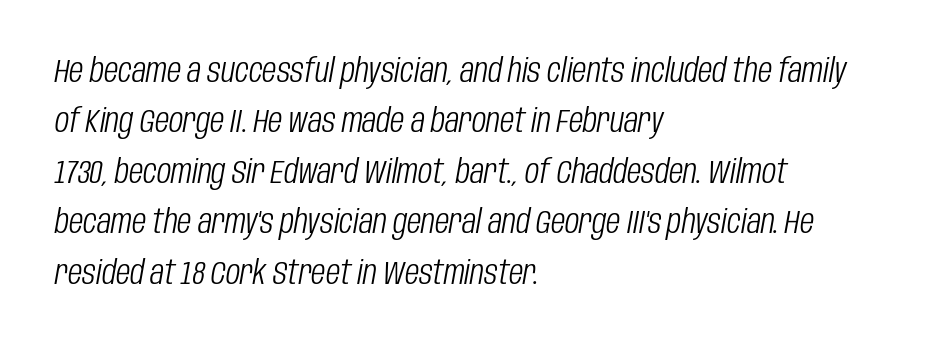
The image shows 33 px light, condensed type, italic (leaning right); set left-aligned, normal line spacing (1.53x), normal letter spacing, not underlined; low stroke contrast and a large x-height.
